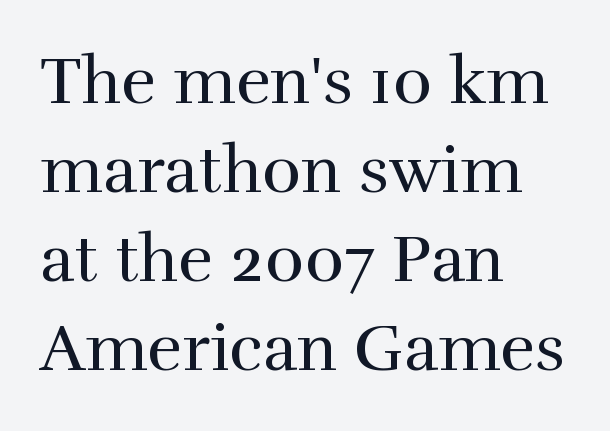
{"serif": "yes", "italic": "no", "bold": "no", "weight": "regular", "width": "normal", "x_height": "medium", "monospaced": "no", "underline": "no", "align": "left", "line_spacing": "normal", "line_spacing_ratio": 1.35, "letter_spacing": "normal", "letter_spacing_em": 0.0, "glyph_px": 66}
